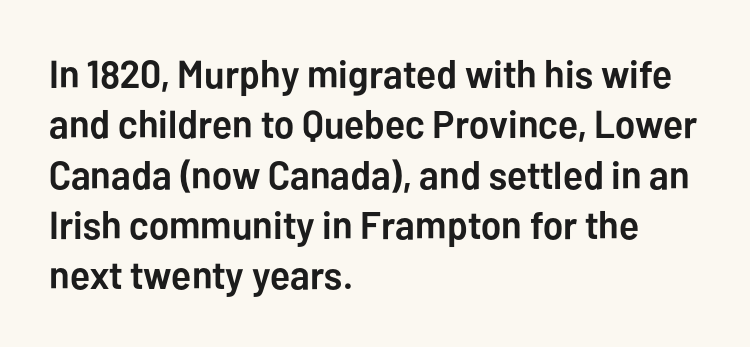
Weight: bold. Varying glyph widths throughout — classic text-font behaviour. Honestly, the letter spacing is just normal — you wouldn't notice it. In terms of posture, this sample is upright. The typesetter chose a ragged-right arrangement here.
